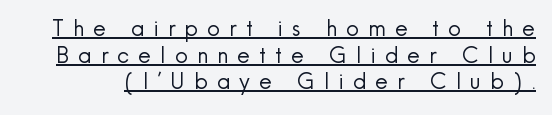
Q: Is the text bold? A: No.
Q: Is the text italic (slanted)? A: No, it is upright.
Q: Is the text underlined? A: Yes.
Q: Is the spacing between letters normal or unusually wide? A: Unusually wide.
